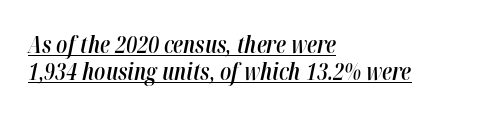
Q: Is the text bold? A: Semi-bold.
Q: Is the text italic (slanted)? A: Yes, it leans right by about 12 degrees.
Q: Is the text underlined? A: Yes.
Q: How is the paragraph aligned? A: Left-aligned.
Q: Is the spacing between letters normal or unusually wide? A: Normal.
